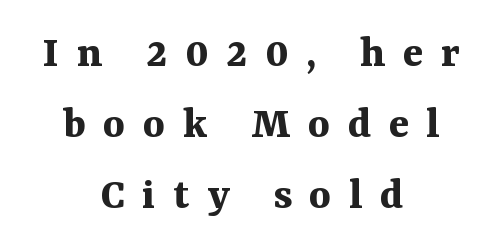
Q: Is the text bold? A: Yes.
Q: Is the text italic (slanted)? A: No, it is upright.
Q: Is the typeface a serif or a sans-serif typeface? A: Serif.
Q: Is the text underlined? A: No.
Q: How is the paragraph aligned? A: Centered.
Q: Is the spacing between letters normal or unusually wide? A: Unusually wide.
Q: Is the spacing between lines tight, normal or loose? A: Normal.
Q: Width (condensed, normal, or wide)? A: Normal.
Q: Stroke contrast? A: Medium.
Q: x-height? A: Medium.
Q: Monospaced? A: No.
